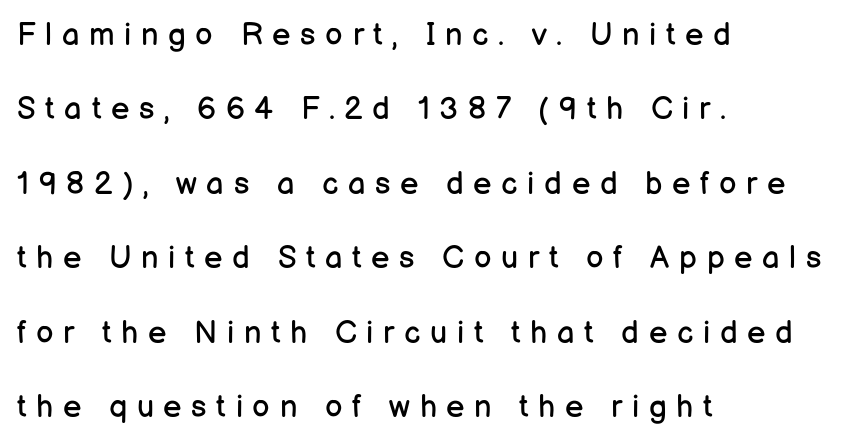
A roman cut, with each character standing at attention. Serifs: no, the terminals of the letterforms are clean. The glyphs are unaccompanied by any horizontal stroke below them. In terms of leading, this rendering errs on the spacious side. The rendering anchors every line to the left-hand side. Is this a heavy cut? Hardly; it is regular or lighter.
